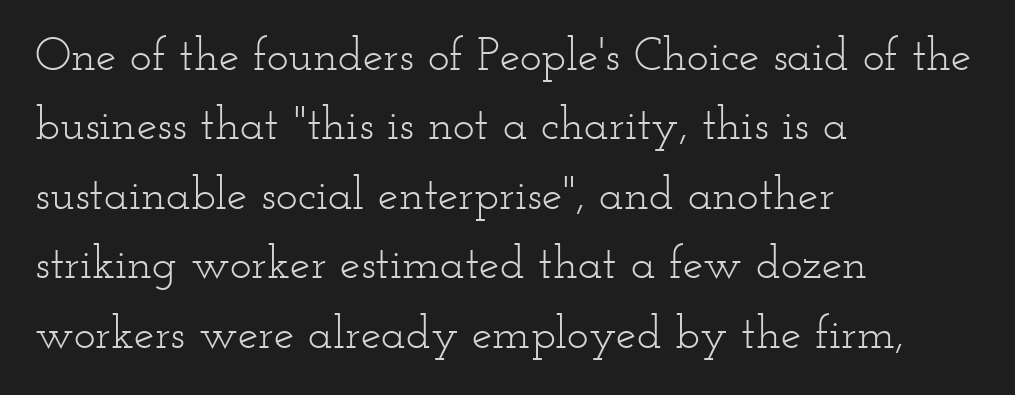
{"serif": "yes", "italic": "no", "bold": "no", "weight": "light", "width": "wide", "stroke_contrast": "low", "x_height": "small", "monospaced": "no", "underline": "no", "align": "left", "line_spacing": "normal", "line_spacing_ratio": 1.51, "letter_spacing": "normal", "letter_spacing_em": 0.0, "glyph_px": 46}
